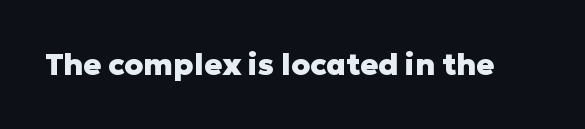
The image shows 30 px heavy sans-serif type, upright; set normal letter spacing, not underlined; low stroke contrast and a medium x-height.
